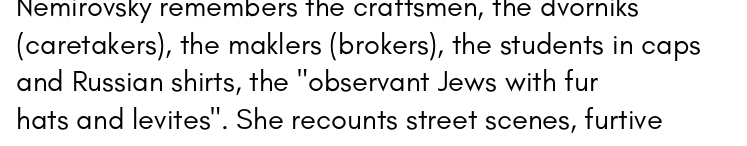
Short note: letters normally spaced. Style check: upright. Regarding serifs, this sample does without them. Only glyphs here, with clear space below each row.
